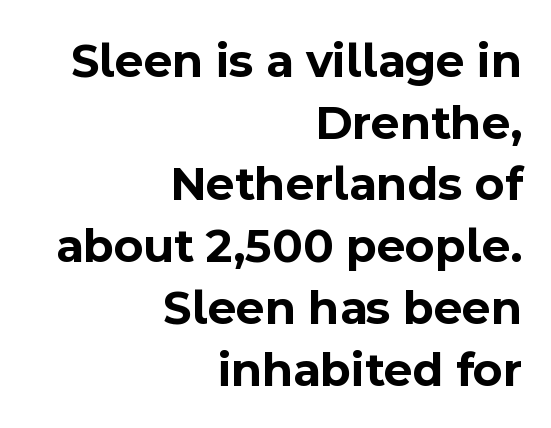
Leftover space on each line is placed entirely before the opening word. These lines were composed using upright roman letters. A normal amount of white space separates one row of letters from the next. Look at the tracking — it's just the regular setting, nothing added. Note the varied advance widths — an 'i' is clearly narrower than an 'm'.
